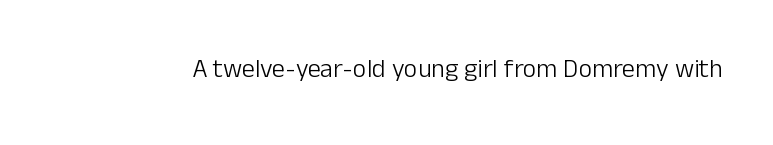
The image shows 26 px text type, upright; set normal letter spacing, not underlined.
